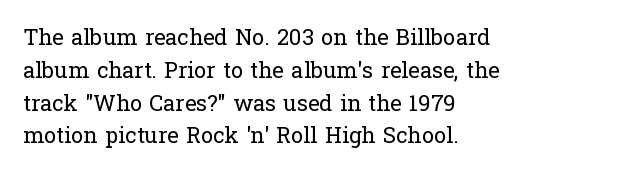
Descender tails drop into unmarked territory. Vertically, the passage feels balanced, rows spaced as you'd expect. The typesetter chose a ragged-right arrangement here. The typography opts for an upright posture over an oblique one. The rendering keeps characters at their native spacing. Stroke mass is kept to a normal reading level or below.
